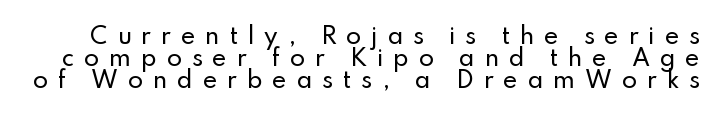
{"italic": "no", "underline": "no", "line_spacing": "tight", "line_spacing_ratio": 1.01, "letter_spacing": "wide", "letter_spacing_em": 0.44, "glyph_px": 22}
